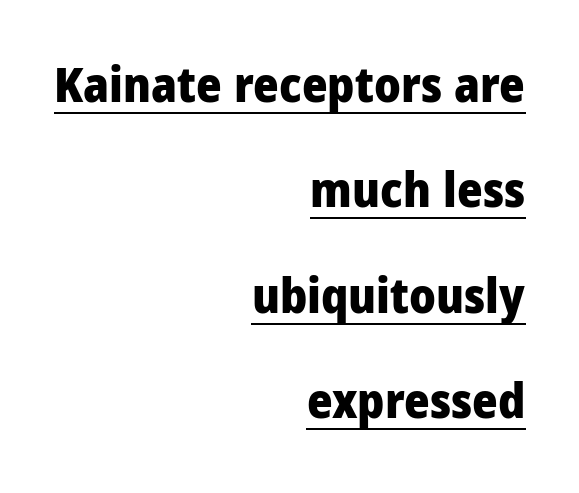
Q: Is the text bold? A: Yes.
Q: Is the text italic (slanted)? A: No, it is upright.
Q: Is the typeface a serif or a sans-serif typeface? A: Sans-serif.
Q: Is the text underlined? A: Yes.
Q: How is the paragraph aligned? A: Right-aligned.
Q: Is the spacing between letters normal or unusually wide? A: Normal.
Q: Is the spacing between lines tight, normal or loose? A: Loose.
Q: Width (condensed, normal, or wide)? A: Condensed.
Q: Stroke contrast? A: Low.
Q: x-height? A: Large.
Q: Monospaced? A: No.
